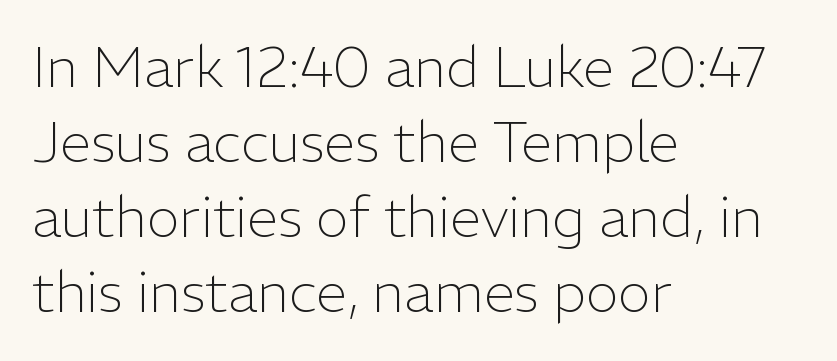
Serifs: no, the terminals of the letterforms are clean. The lines are quadded left. Clear beneath every line of the passage. Heft: none added — not bold. The font's upright variant was chosen for this text.
